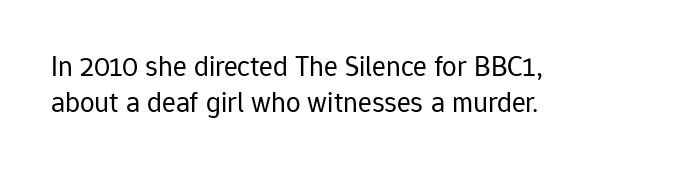
The image shows 29 px regular-weight sans-serif type, upright; set left-aligned, line spacing 1.24x, normal letter spacing, not underlined; low stroke contrast and a medium x-height.
